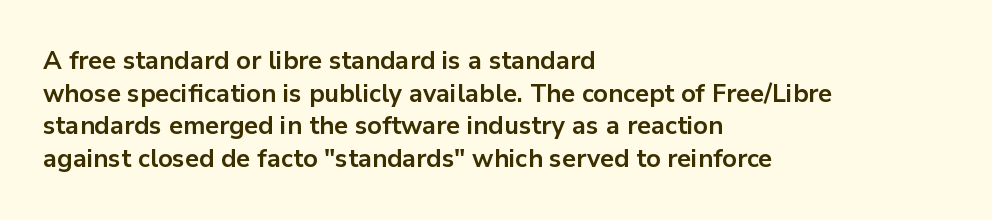
Q: Is the text bold? A: Yes.
Q: Is the text italic (slanted)? A: No, it is upright.
Q: Is the text underlined? A: No.
Q: How is the paragraph aligned? A: Left-aligned.
Q: Is the spacing between letters normal or unusually wide? A: Normal.
Q: Is the spacing between lines tight, normal or loose? A: Normal.
